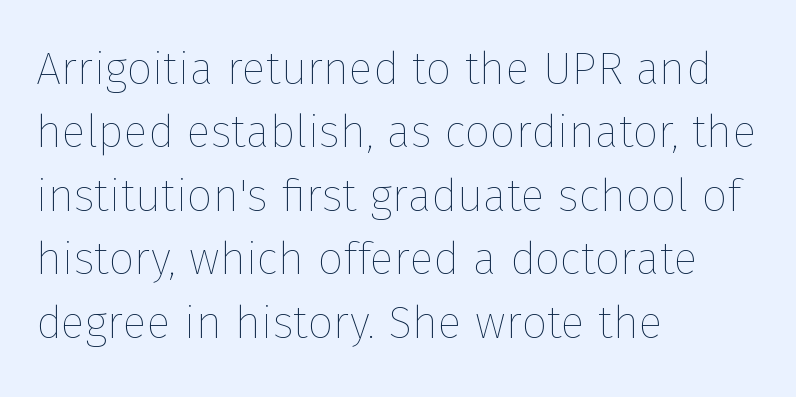
The image shows 45 px thin type, upright; set left-aligned, normal line spacing (1.41x), normal letter spacing, not underlined; low stroke contrast and a medium x-height.
